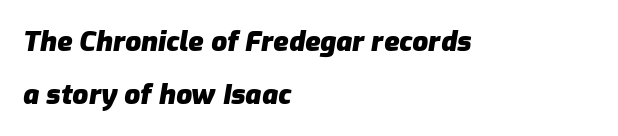
Q: Is the text bold? A: Yes.
Q: Is the text italic (slanted)? A: Yes, it leans right by about 9 degrees.
Q: Is the text underlined? A: No.
Q: How is the paragraph aligned? A: Left-aligned.
Q: Is the spacing between letters normal or unusually wide? A: Normal.
Q: Width (condensed, normal, or wide)? A: Normal.
Q: Stroke contrast? A: Low.
Q: x-height? A: Medium.
Q: Monospaced? A: No.
